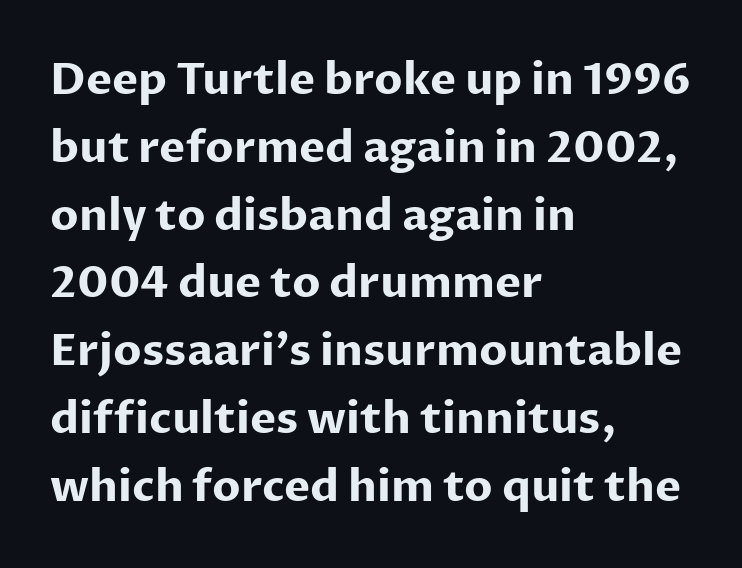
How would I describe the line gaps? Plain and ordinary. The specimen reads as upright at a glance. Weight check: bold — yes, fully. Proportional: the letters do not fall into vertical columns. All the whitespace from short lines collects on the right. Characters follow at the spacing the type designer built in.
